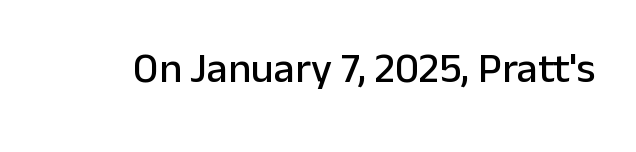
Q: Is the text italic (slanted)? A: No, it is upright.
Q: Is the typeface a serif or a sans-serif typeface? A: Sans-serif.
Q: Is the text underlined? A: No.
Q: Is the spacing between letters normal or unusually wide? A: Normal.
Q: Width (condensed, normal, or wide)? A: Normal.
Q: Stroke contrast? A: Low.
Q: x-height? A: Medium.
Q: Monospaced? A: No.
